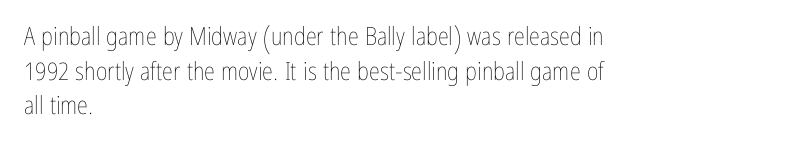
The image shows 25 px text type, upright; set left-aligned, normal line spacing (1.39x), normal letter spacing, not underlined.
